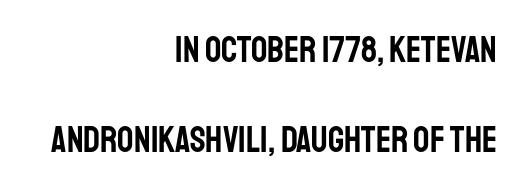
Q: Is the text italic (slanted)? A: No, it is upright.
Q: Is the typeface a serif or a sans-serif typeface? A: Sans-serif.
Q: Is the text underlined? A: No.
Q: How is the paragraph aligned? A: Right-aligned.
Q: Is the spacing between letters normal or unusually wide? A: Normal.
Q: Is the spacing between lines tight, normal or loose? A: Loose.
Q: Width (condensed, normal, or wide)? A: Condensed.
Q: Stroke contrast? A: Low.
Q: x-height? A: Large.
Q: Monospaced? A: No.
